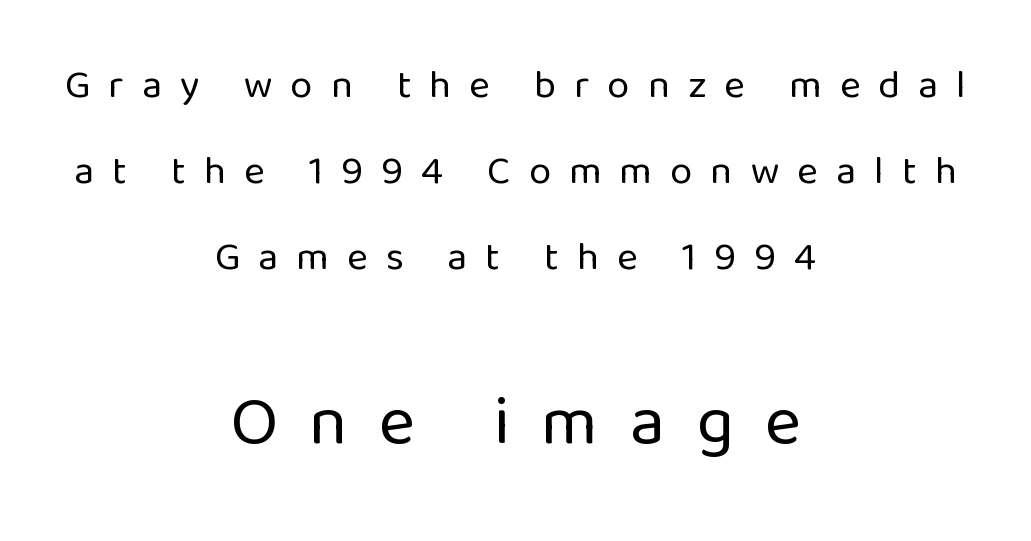
Q: Is the text bold? A: No.
Q: Is the text italic (slanted)? A: No, it is upright.
Q: Is the typeface a serif or a sans-serif typeface? A: Sans-serif.
Q: Is the text underlined? A: No.
Q: How is the paragraph aligned? A: Centered.
Q: Is the spacing between letters normal or unusually wide? A: Unusually wide.
Q: Is the spacing between lines tight, normal or loose? A: Loose.
Q: Which block of text is set in a larger size, the first (top) or the second (bottom)? A: The second (bottom) one.
Q: Width (condensed, normal, or wide)? A: Normal.
Q: Stroke contrast? A: Low.
Q: x-height? A: Medium.
Q: Monospaced? A: No.
